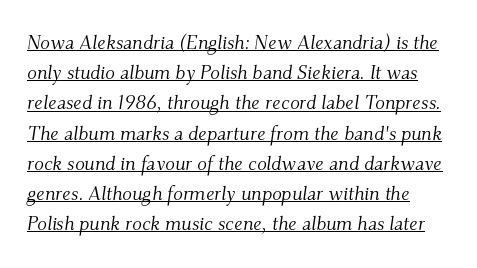
The image shows 20 px text type, italic (leaning right); set normal line spacing (1.51x), normal letter spacing, underlined.
